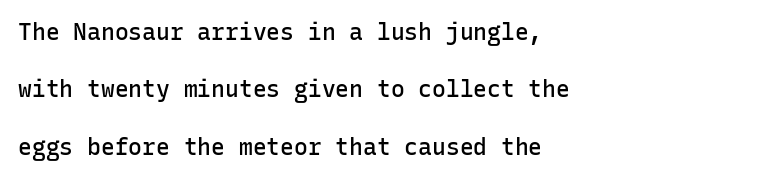
The image shows 23 px text type, upright; set left-aligned, loose line spacing (2.49x), normal letter spacing, not underlined.
